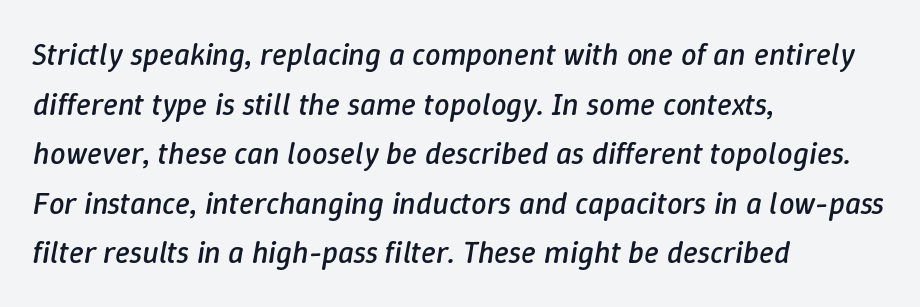
{"italic": "yes", "lean": "right", "slant_degrees": 9, "bold": "no", "weight": "regular", "width": "normal", "stroke_contrast": "low", "x_height": "medium", "monospaced": "no", "underline": "no", "align": "left", "line_spacing": "normal", "line_spacing_ratio": 1.6, "letter_spacing": "normal", "letter_spacing_em": 0.0, "glyph_px": 31}
